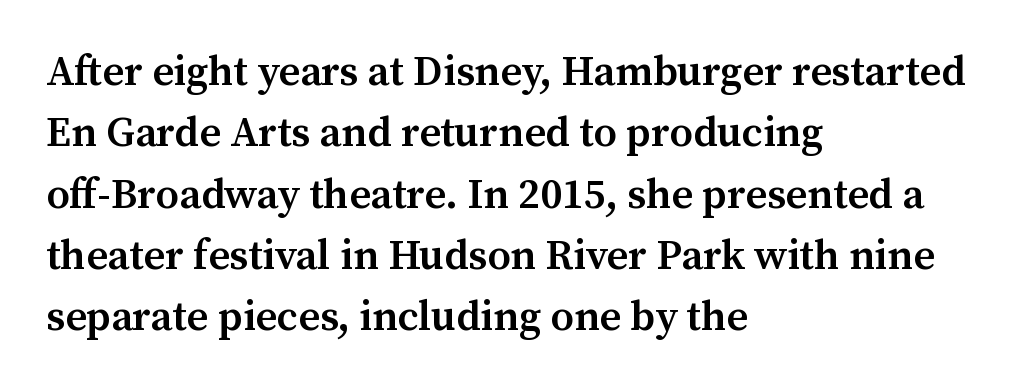
Q: Is the text bold? A: Semi-bold.
Q: Is the text italic (slanted)? A: No, it is upright.
Q: Is the typeface a serif or a sans-serif typeface? A: Serif.
Q: Is the text underlined? A: No.
Q: How is the paragraph aligned? A: Left-aligned.
Q: Is the spacing between letters normal or unusually wide? A: Normal.
Q: Is the spacing between lines tight, normal or loose? A: Normal.
Q: Width (condensed, normal, or wide)? A: Normal.
Q: Stroke contrast? A: Medium.
Q: x-height? A: Medium.
Q: Monospaced? A: No.
